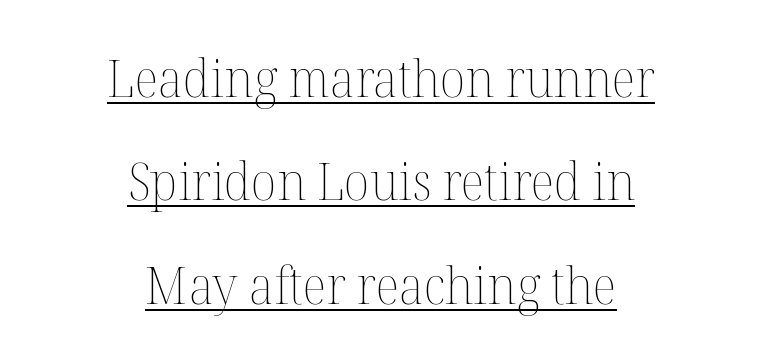
{"italic": "no", "bold": "no", "weight": "thin", "width": "normal", "stroke_contrast": "medium", "x_height": "medium", "monospaced": "no", "underline": "yes", "align": "center", "line_spacing": "loose", "line_spacing_ratio": 1.99, "letter_spacing": "normal", "letter_spacing_em": 0.0, "glyph_px": 52}
